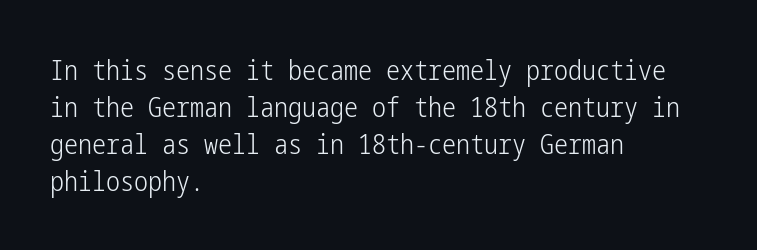
Notice how the passage keeps a crisp vertical edge on the left only. The gaps between neighbouring characters are ordinary and unremarkable. Decoration check: the copy has no underline. The font sits on the lighter half of the weight spectrum, regular included. Evenly set lines give the paragraph a standard silhouette. Each letter's strokes conclude bluntly, with no projecting serifs.
